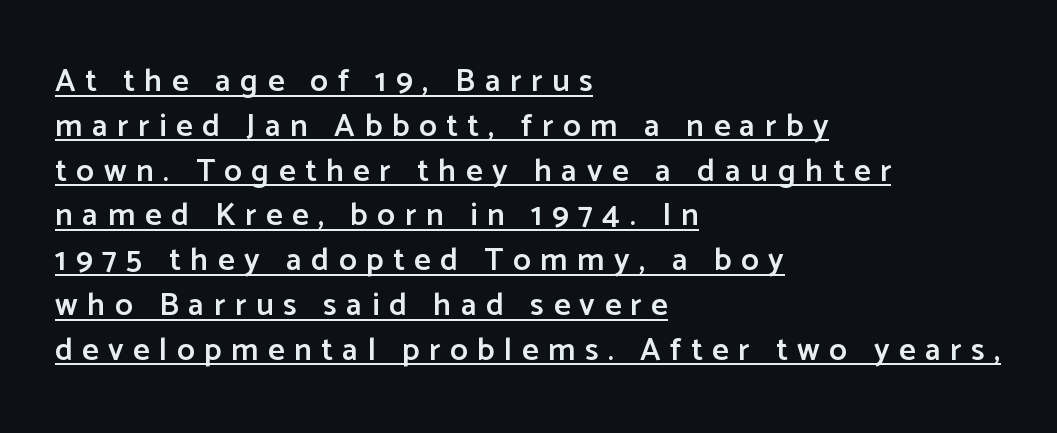
{"serif": "no", "italic": "no", "bold": "semi", "weight": "semibold", "width": "normal", "stroke_contrast": "low", "x_height": "medium", "monospaced": "no", "underline": "yes", "align": "left", "line_spacing": "normal", "line_spacing_ratio": 1.4, "letter_spacing": "wide", "letter_spacing_em": 0.3, "glyph_px": 32}
